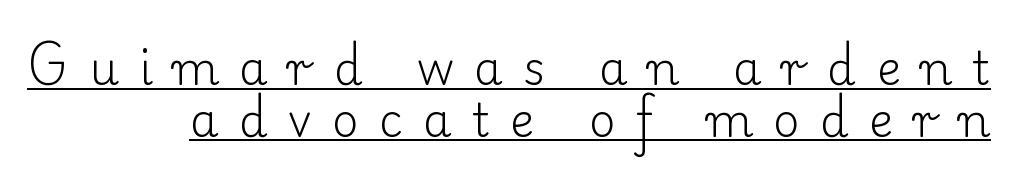
{"italic": "no", "bold": "no", "weight": "light", "width": "normal", "stroke_contrast": "low", "x_height": "small", "monospaced": "no", "underline": "yes", "align": "right", "line_spacing": "tight", "line_spacing_ratio": 1.12, "letter_spacing": "wide", "letter_spacing_em": 0.44, "glyph_px": 46}
